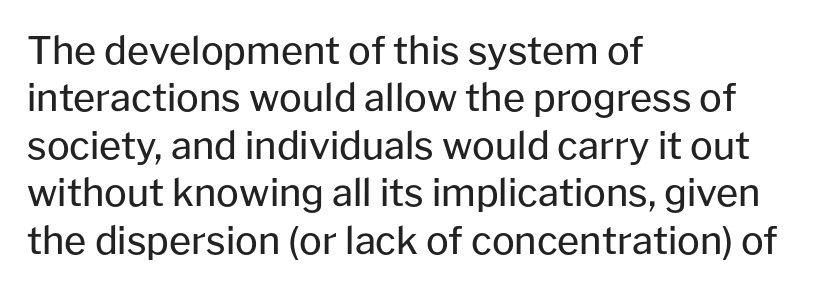
The space directly below the letters is spotless. The lines sit at an ordinary, default distance from one another. The passage shown is typed in a proportional face where columns would drift. Each stroke keeps to a modest, everyday thickness or less. Examine the stroke ends and you'll find no serifs.
